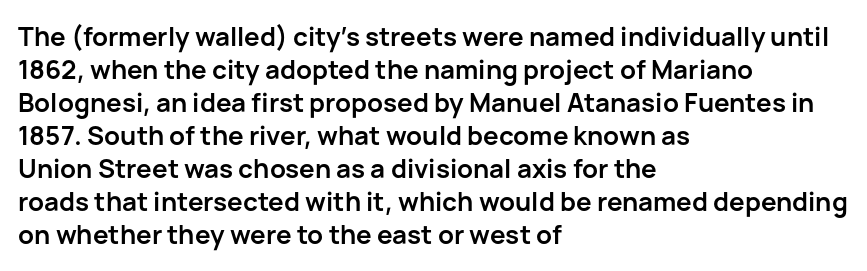
The image shows 26 px bold type, upright; set left-aligned, normal line spacing (1.27x), normal letter spacing, not underlined.
